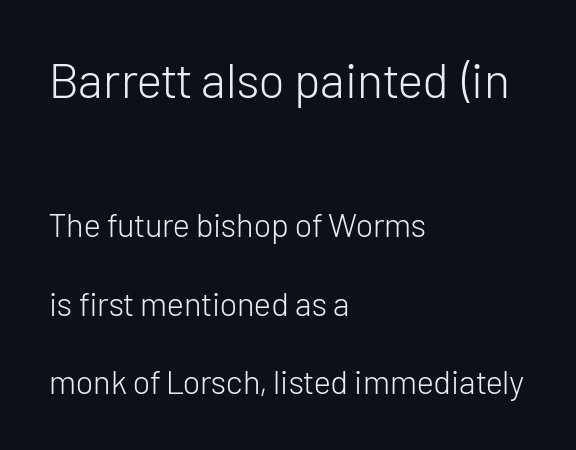
Spacing between characters is what you'd get straight out of the box. Is there any slant? The stems are plumb. The ragged edge is on the right, which tells us the setting is flush left. The font sits on the lighter half of the weight spectrum, regular included.
